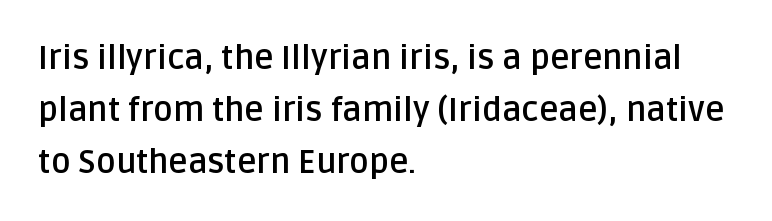
Plenty of ink on the page — the face is bold. The passage shown is typed in a proportional face where columns would drift. Alignment: flush left. You could call the tracking neutral — neither tight nor loose. This rendering employs a face without finishing strokes, i.e., a sans-serif.
